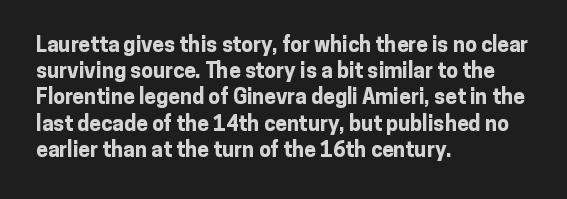
The image shows 21 px bold type, upright; set left-aligned, normal line spacing (1.25x), normal letter spacing, not underlined.
